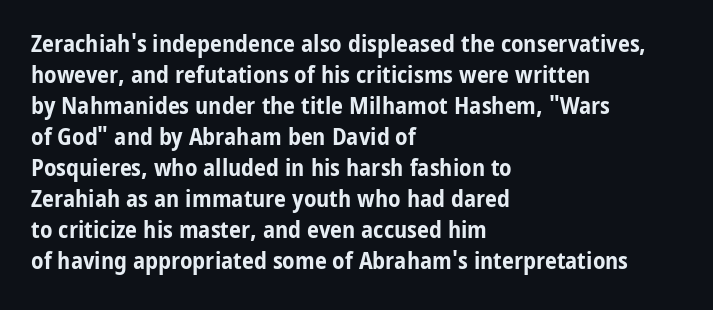
{"italic": "no", "bold": "yes", "underline": "no", "align": "left", "line_spacing": "normal", "line_spacing_ratio": 1.29, "letter_spacing": "normal", "letter_spacing_em": 0.0, "glyph_px": 24}
